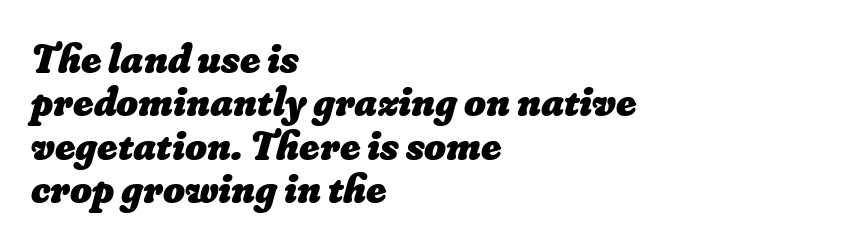
Q: Is the text bold? A: Yes.
Q: Is the text underlined? A: No.
Q: How is the paragraph aligned? A: Left-aligned.
Q: Is the spacing between letters normal or unusually wide? A: Normal.
Q: Is the spacing between lines tight, normal or loose? A: Tight.
Q: Width (condensed, normal, or wide)? A: Normal.
Q: Stroke contrast? A: Low.
Q: x-height? A: Small.
Q: Monospaced? A: No.
